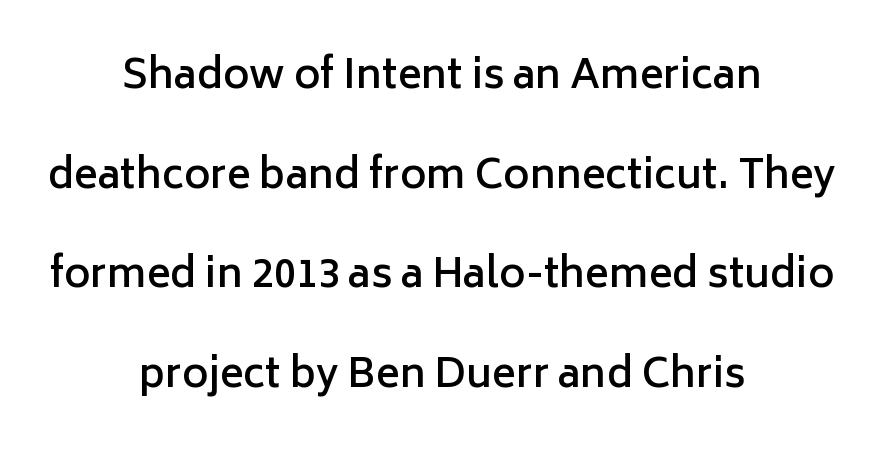
Q: Is the text bold? A: Semi-bold.
Q: Is the text italic (slanted)? A: No, it is upright.
Q: Is the typeface a serif or a sans-serif typeface? A: Sans-serif.
Q: Is the text underlined? A: No.
Q: How is the paragraph aligned? A: Centered.
Q: Is the spacing between letters normal or unusually wide? A: Normal.
Q: Is the spacing between lines tight, normal or loose? A: Loose.
Q: Width (condensed, normal, or wide)? A: Normal.
Q: Stroke contrast? A: Low.
Q: x-height? A: Medium.
Q: Monospaced? A: No.
